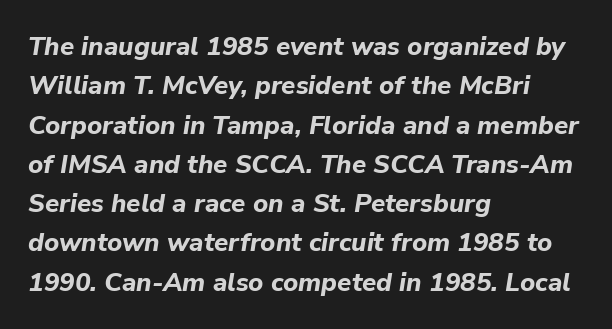
{"italic": "yes", "lean": "right", "slant_degrees": 9, "bold": "yes", "underline": "no", "align": "left", "line_spacing": "normal", "line_spacing_ratio": 1.51, "letter_spacing": "normal", "letter_spacing_em": 0.0, "glyph_px": 26}
